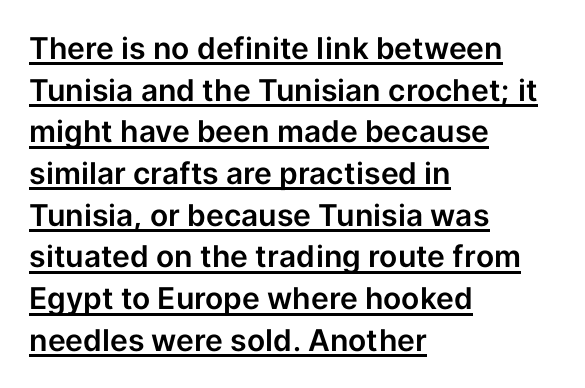
Q: Is the text italic (slanted)? A: No, it is upright.
Q: Is the typeface a serif or a sans-serif typeface? A: Sans-serif.
Q: Is the text underlined? A: Yes.
Q: How is the paragraph aligned? A: Left-aligned.
Q: Is the spacing between letters normal or unusually wide? A: Normal.
Q: Is the spacing between lines tight, normal or loose? A: Normal.
Q: Width (condensed, normal, or wide)? A: Normal.
Q: Stroke contrast? A: Low.
Q: x-height? A: Medium.
Q: Monospaced? A: No.
